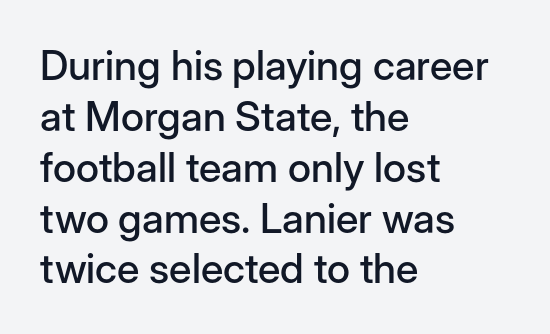
Q: Is the text italic (slanted)? A: No, it is upright.
Q: Is the typeface a serif or a sans-serif typeface? A: Sans-serif.
Q: Is the text underlined? A: No.
Q: How is the paragraph aligned? A: Left-aligned.
Q: Is the spacing between letters normal or unusually wide? A: Normal.
Q: Width (condensed, normal, or wide)? A: Normal.
Q: Stroke contrast? A: Low.
Q: x-height? A: Medium.
Q: Monospaced? A: No.
